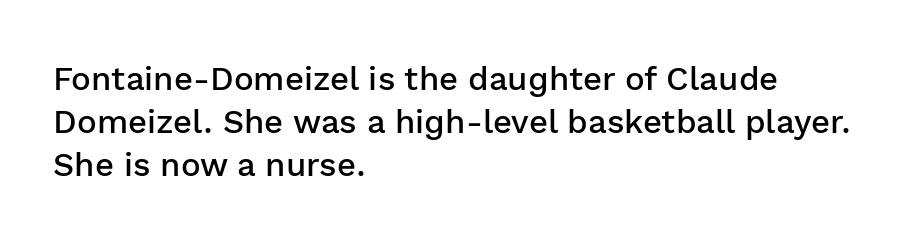
Q: Is the text bold? A: Semi-bold.
Q: Is the text italic (slanted)? A: No, it is upright.
Q: Is the typeface a serif or a sans-serif typeface? A: Sans-serif.
Q: Is the text underlined? A: No.
Q: How is the paragraph aligned? A: Left-aligned.
Q: Is the spacing between letters normal or unusually wide? A: Normal.
Q: Is the spacing between lines tight, normal or loose? A: Normal.
Q: Width (condensed, normal, or wide)? A: Normal.
Q: Stroke contrast? A: Low.
Q: x-height? A: Medium.
Q: Monospaced? A: No.
